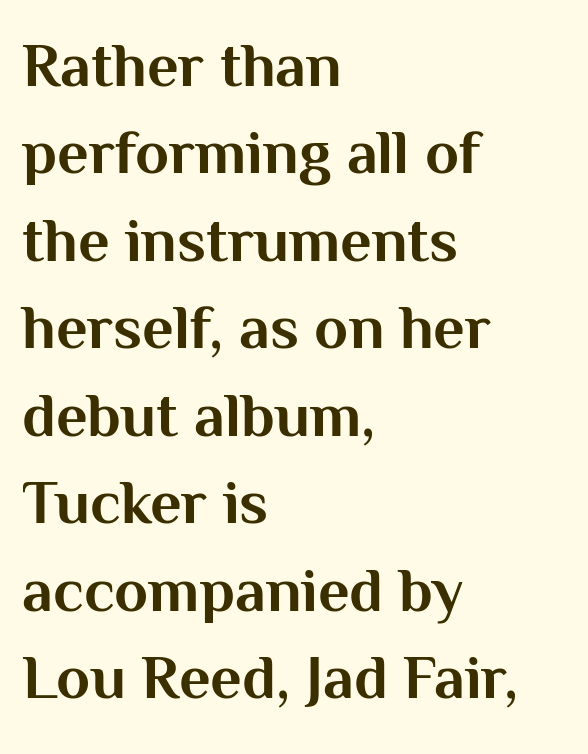
The image shows 62 px bold sans-serif type, upright; set left-aligned, normal line spacing (1.41x), normal letter spacing, not underlined; medium stroke contrast and a medium x-height.
